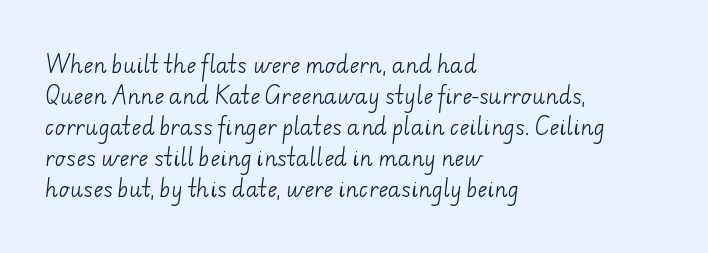
{"bold": "no", "underline": "no", "align": "left", "line_spacing": "normal", "line_spacing_ratio": 1.48, "letter_spacing": "normal", "letter_spacing_em": 0.0, "glyph_px": 21}
